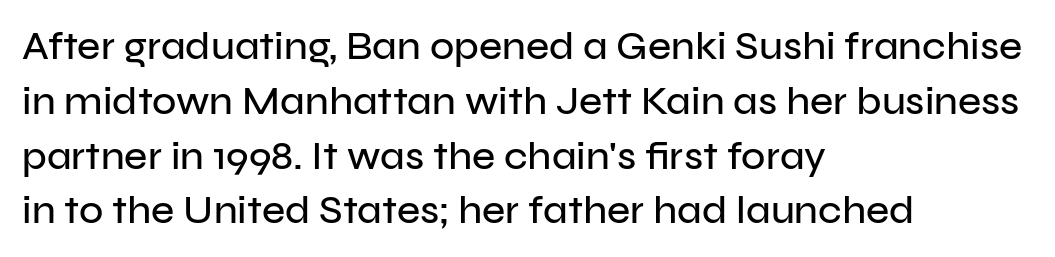
{"serif": "no", "italic": "no", "width": "normal", "stroke_contrast": "low", "x_height": "medium", "monospaced": "no", "underline": "no", "align": "left", "line_spacing": "normal", "line_spacing_ratio": 1.37, "letter_spacing": "normal", "letter_spacing_em": 0.0, "glyph_px": 40}
